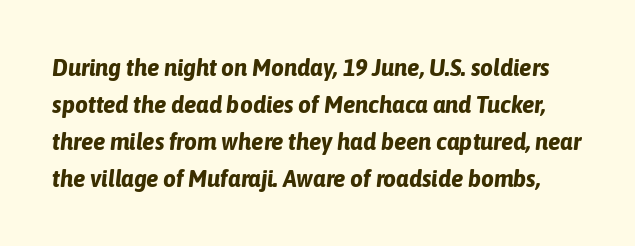
Spacing between characters is what you'd get straight out of the box. Words float on clear page, feet unadorned. The typography opts for an oblique posture over an upright one. This is heavy type, rendered in bold.
